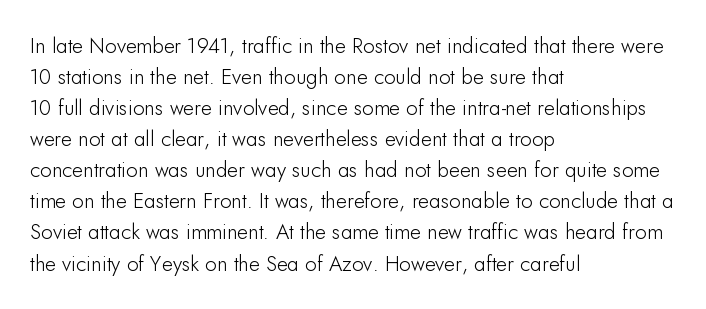
Q: Is the text italic (slanted)? A: No, it is upright.
Q: Is the text underlined? A: No.
Q: How is the paragraph aligned? A: Left-aligned.
Q: Is the spacing between letters normal or unusually wide? A: Normal.
Q: Is the spacing between lines tight, normal or loose? A: Normal.
